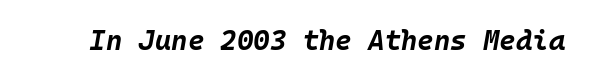
{"italic": "yes", "lean": "right", "slant_degrees": 10, "bold": "yes", "weight": "bold", "width": "normal", "stroke_contrast": "low", "x_height": "large", "monospaced": "yes", "underline": "no", "letter_spacing": "normal", "letter_spacing_em": 0.0, "glyph_px": 28}
